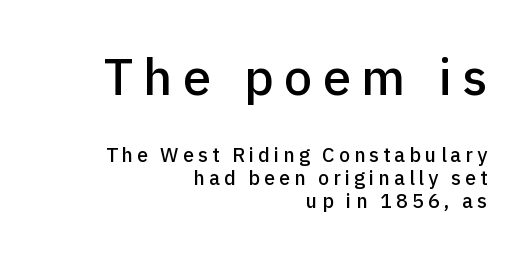
The image shows 51 px sans-serif type, upright; set right-aligned, tight line spacing (1.15x), unusually wide letter spacing (+0.2 em), not underlined; the first (top) block is 2.55x larger; low stroke contrast and a medium x-height.
